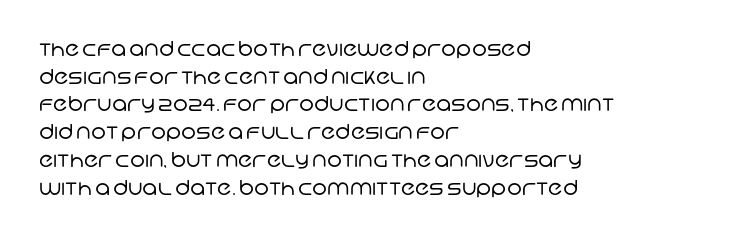
The image shows 21 px text type; set left-aligned, normal line spacing (1.32x), normal letter spacing, not underlined.
